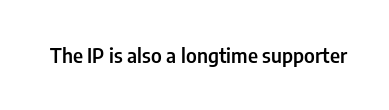
I'd describe the lettering as semibold — firm but not a full bold. The string is rendered with underlining switched off. If you drew a line through each stem, it would be perfectly vertical. Observe the ordinary spacing: letters are neighbours, not strangers.
